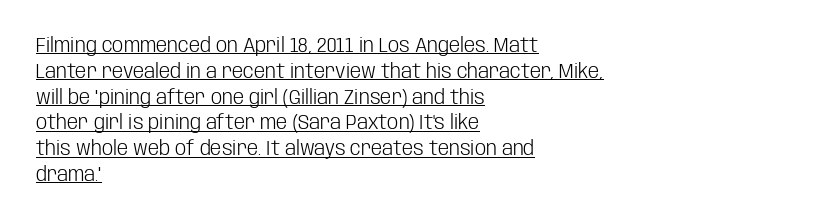
{"italic": "no", "bold": "no", "underline": "yes", "align": "left", "line_spacing": "normal", "line_spacing_ratio": 1.29, "letter_spacing": "normal", "letter_spacing_em": 0.0, "glyph_px": 20}
